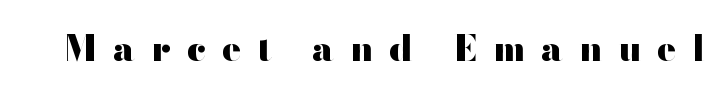
{"serif": "no", "italic": "no", "bold": "yes", "weight": "heavy", "width": "wide", "stroke_contrast": "high", "x_height": "small", "monospaced": "no", "underline": "no", "letter_spacing": "wide", "letter_spacing_em": 0.46, "glyph_px": 35}
